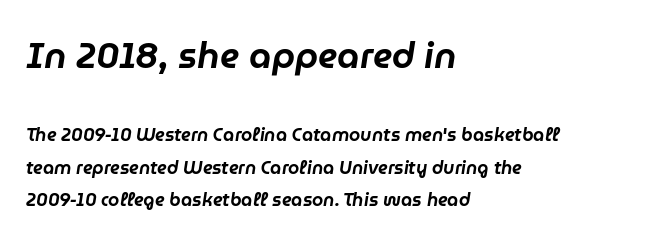
Q: Is the text italic (slanted)? A: Yes, it leans right by about 9 degrees.
Q: Is the text underlined? A: No.
Q: How is the paragraph aligned? A: Left-aligned.
Q: Is the spacing between letters normal or unusually wide? A: Normal.
Q: Which block of text is set in a larger size, the first (top) or the second (bottom)? A: The first (top) one.
Q: Width (condensed, normal, or wide)? A: Normal.
Q: Stroke contrast? A: Low.
Q: x-height? A: Medium.
Q: Monospaced? A: No.
